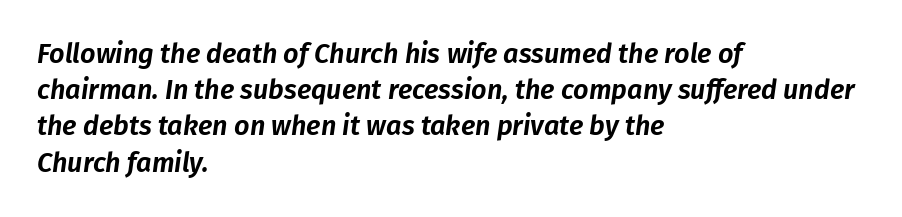
Regarding leading, the lines here are spaced in the standard way. Compared with ordinary roman type, these characters are visibly tilted. The strip under each line holds only bare page. No extra tracking has been applied to these lines. The rag falls on the right side of this text block.
